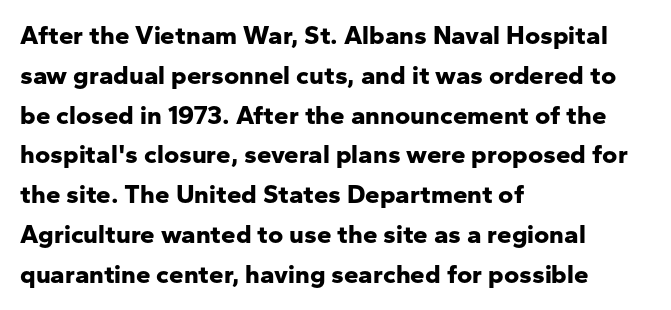
{"italic": "no", "bold": "yes", "underline": "no", "align": "left", "line_spacing": "normal", "line_spacing_ratio": 1.53, "letter_spacing": "normal", "letter_spacing_em": 0.0, "glyph_px": 26}
